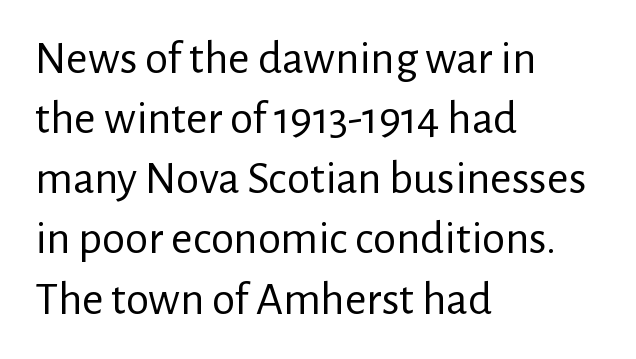
Q: Is the text bold? A: No.
Q: Is the text italic (slanted)? A: No, it is upright.
Q: Is the typeface a serif or a sans-serif typeface? A: Sans-serif.
Q: Is the text underlined? A: No.
Q: How is the paragraph aligned? A: Left-aligned.
Q: Is the spacing between letters normal or unusually wide? A: Normal.
Q: Is the spacing between lines tight, normal or loose? A: Normal.
Q: Width (condensed, normal, or wide)? A: Normal.
Q: Stroke contrast? A: Low.
Q: x-height? A: Medium.
Q: Monospaced? A: No.
